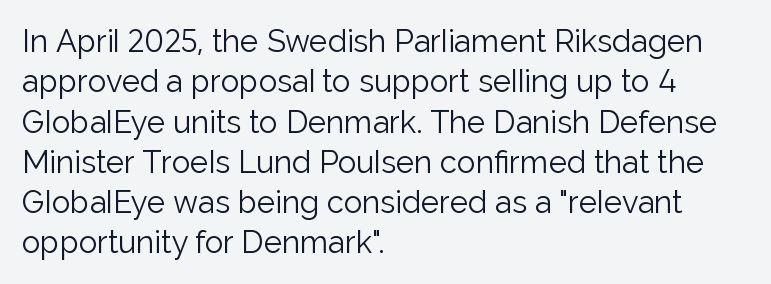
Here the designer chose a conventional face with non-uniform glyph widths. Notice how the stems are strictly vertical — no italics here. Heaviness? Minimal to ordinary, like unemphasized prose. Typeset ragged right — the left edge is the straight one. Note: no serifs on the glyphs.
